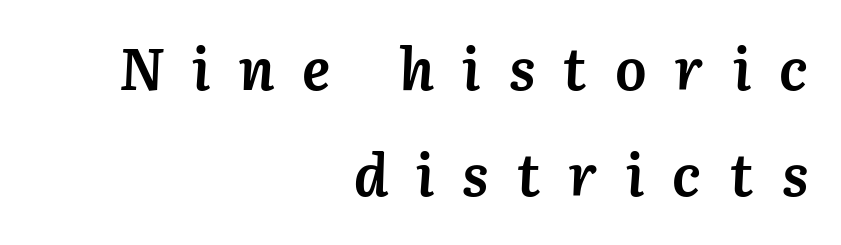
Each word looks stretched out because of the extra space between its letters. Notice how the stems are inclined rather than vertical — that's the hallmark of italics. Think of a printed novel: that variable character pitch is what you see here. Where is the straight margin? On the right. What weight is shown? A full bold with thick strokes.
